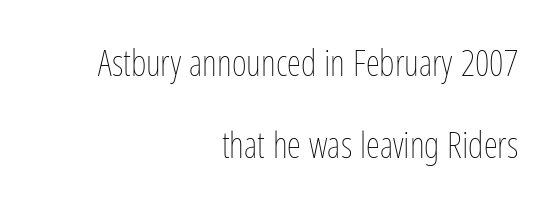
The image shows 36 px thin, condensed type, upright; set right-aligned, loose line spacing (2.28x), normal letter spacing, not underlined; low stroke contrast and a medium x-height.
